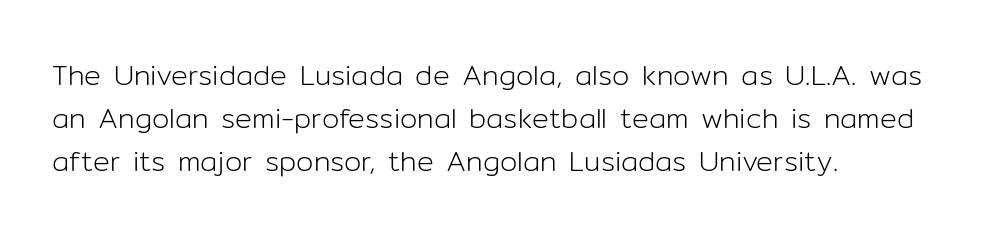
All the whitespace from short lines collects on the right. Here the designer chose a conventional face with non-uniform glyph widths. To sum up the face: it is a sans, with no serifs. The zone under the glyphs is completely vacant.
